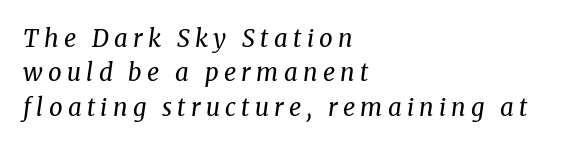
Q: Is the text bold? A: No.
Q: Is the text italic (slanted)? A: Yes, it leans right by about 8 degrees.
Q: Is the text underlined? A: No.
Q: How is the paragraph aligned? A: Left-aligned.
Q: Is the spacing between letters normal or unusually wide? A: Unusually wide.
Q: Is the spacing between lines tight, normal or loose? A: Normal.
